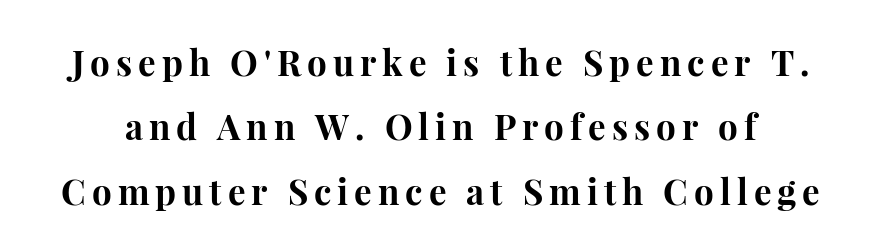
Q: Is the text bold? A: Yes.
Q: Is the text italic (slanted)? A: No, it is upright.
Q: Is the typeface a serif or a sans-serif typeface? A: Serif.
Q: Is the text underlined? A: No.
Q: Width (condensed, normal, or wide)? A: Normal.
Q: Stroke contrast? A: High.
Q: x-height? A: Medium.
Q: Monospaced? A: No.
